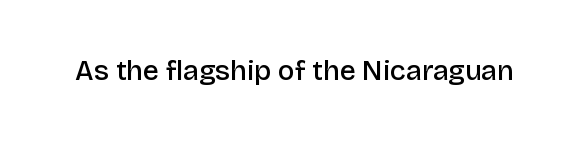
Strokes here are thickened, but only to semibold level. Descenders hang freely into open space. I'd call this a sans setting — the letters go barefoot. Every character sits straight up, as roman type does.
